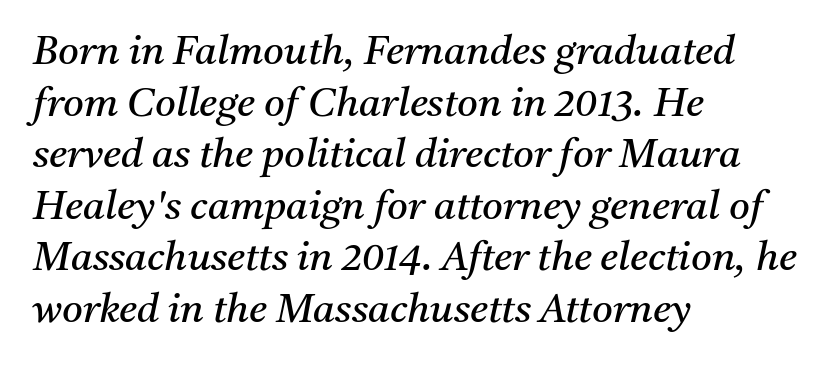
{"serif": "yes", "italic": "yes", "lean": "right", "slant_degrees": 11, "bold": "no", "weight": "regular", "width": "normal", "stroke_contrast": "medium", "x_height": "medium", "monospaced": "no", "underline": "no", "align": "left", "line_spacing": "normal", "line_spacing_ratio": 1.29, "letter_spacing": "normal", "letter_spacing_em": 0.0, "glyph_px": 40}
